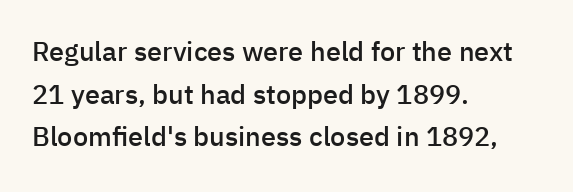
Q: Is the text bold? A: Semi-bold.
Q: Is the text italic (slanted)? A: No, it is upright.
Q: Is the text underlined? A: No.
Q: How is the paragraph aligned? A: Left-aligned.
Q: Is the spacing between letters normal or unusually wide? A: Normal.
Q: Is the spacing between lines tight, normal or loose? A: Normal.
